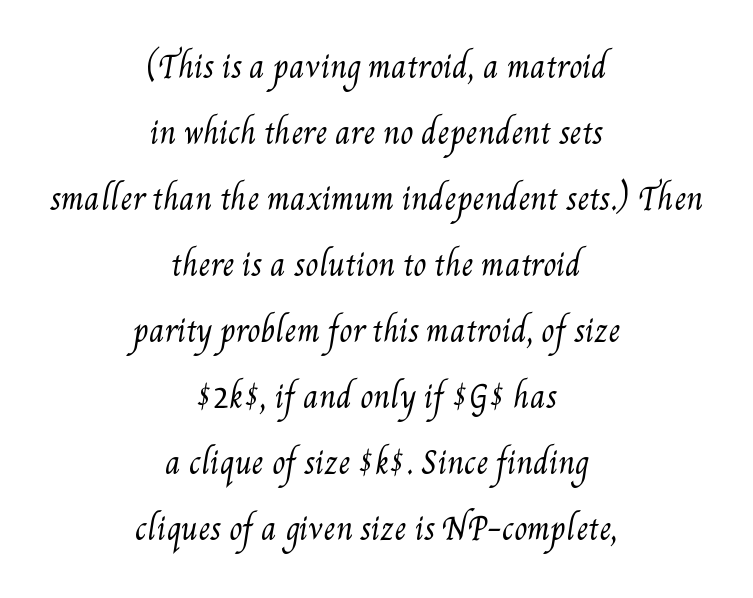
The image shows 30 px regular-weight, condensed type; set centered, loose line spacing (2.2x), normal letter spacing, not underlined; medium stroke contrast and a small x-height.
